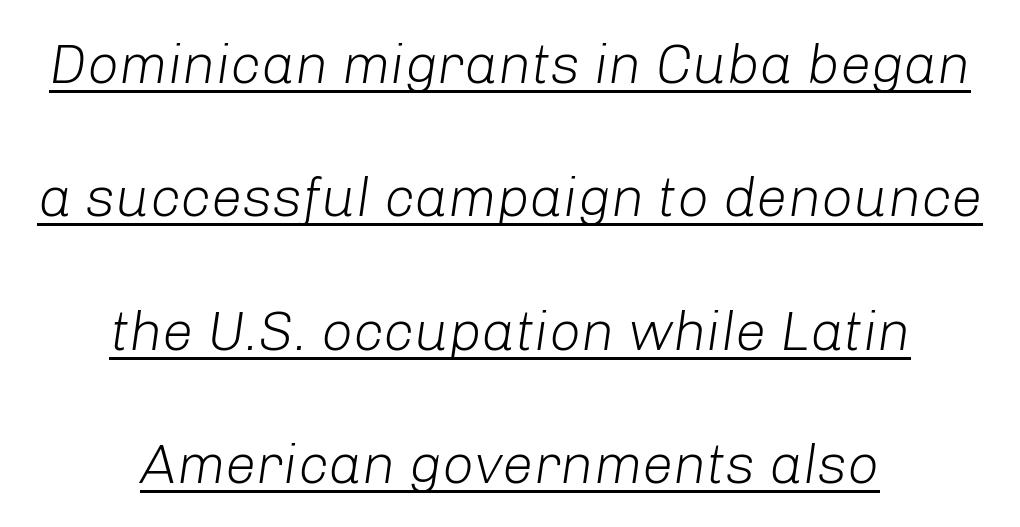
Caption: lettering with a line underneath. Neither beginnings nor endings align; midpoints do. Spacing between characters is what you'd get straight out of the box. No letter is thick-stroked: the sample isn't bold. These lines are rendered in a variable-pitch font. Designer's note — italics engaged.
